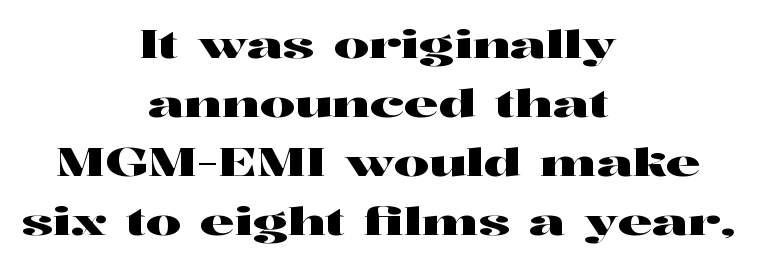
Q: Is the text italic (slanted)? A: No, it is upright.
Q: Is the typeface a serif or a sans-serif typeface? A: Serif.
Q: Is the text underlined? A: No.
Q: How is the paragraph aligned? A: Centered.
Q: Is the spacing between letters normal or unusually wide? A: Normal.
Q: Is the spacing between lines tight, normal or loose? A: Normal.
Q: Width (condensed, normal, or wide)? A: Wide.
Q: Stroke contrast? A: High.
Q: x-height? A: Medium.
Q: Monospaced? A: No.
